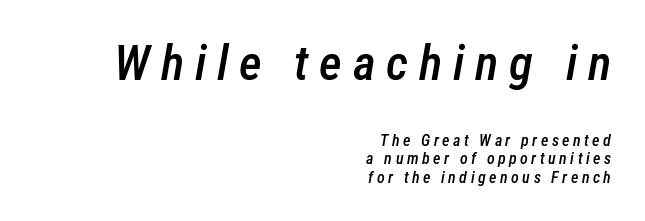
The image shows 49 px semibold, condensed type, italic (leaning right); set right-aligned, line spacing 1.17x, unusually wide letter spacing (+0.22 em), not underlined; the first (top) block is 3.06x larger; low stroke contrast and a medium x-height.
